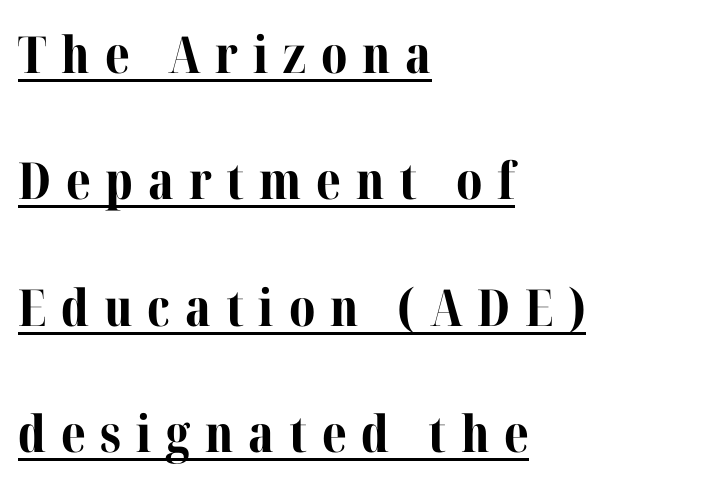
Q: Is the text bold? A: Yes.
Q: Is the text italic (slanted)? A: No, it is upright.
Q: Is the typeface a serif or a sans-serif typeface? A: Serif.
Q: Is the text underlined? A: Yes.
Q: How is the paragraph aligned? A: Left-aligned.
Q: Is the spacing between letters normal or unusually wide? A: Unusually wide.
Q: Is the spacing between lines tight, normal or loose? A: Loose.
Q: Width (condensed, normal, or wide)? A: Normal.
Q: Stroke contrast? A: Medium.
Q: x-height? A: Medium.
Q: Monospaced? A: No.
